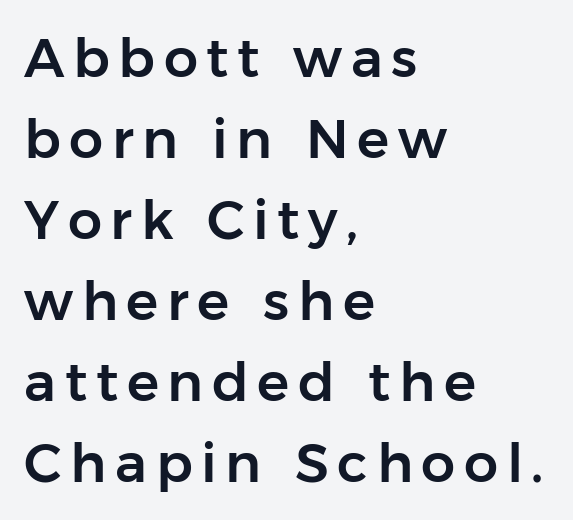
Just letters on the line, the space beneath them empty. Here the designer chose a conventional face with non-uniform glyph widths. Left-aligned paragraph, ragged on the right. In terms of letterform style, serifs are entirely absent. The line-height multiplier appears to be the usual default.
